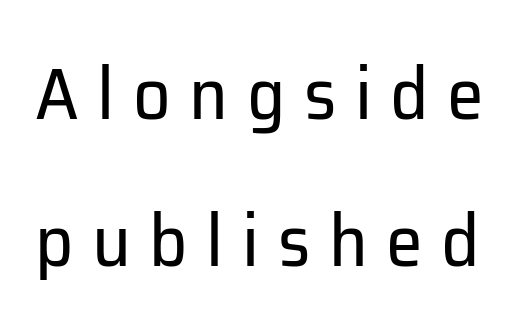
{"serif": "no", "italic": "no", "bold": "no", "weight": "regular", "width": "normal", "stroke_contrast": "low", "x_height": "medium", "monospaced": "no", "underline": "no", "line_spacing": "loose", "line_spacing_ratio": 1.99, "letter_spacing": "wide", "letter_spacing_em": 0.25, "glyph_px": 74}
